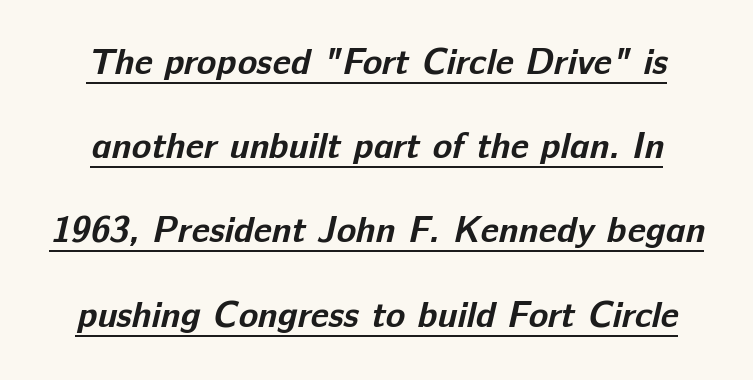
The image shows 36 px bold sans-serif type; set loose line spacing (2.34x), normal letter spacing, underlined; low stroke contrast and a medium x-height.
